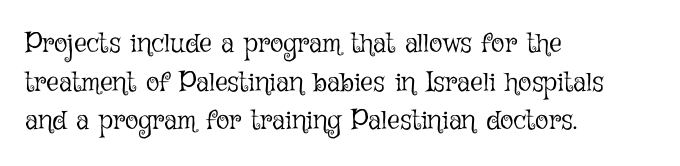
{"italic": "no", "bold": "no", "weight": "light", "width": "normal", "stroke_contrast": "low", "x_height": "medium", "monospaced": "no", "underline": "no", "align": "left", "line_spacing": "normal", "line_spacing_ratio": 1.38, "letter_spacing": "normal", "letter_spacing_em": 0.0, "glyph_px": 28}
